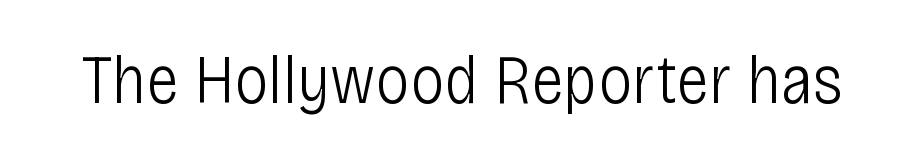
The image shows 69 px light, condensed sans-serif type, upright; set normal letter spacing, not underlined; low stroke contrast and a large x-height.
